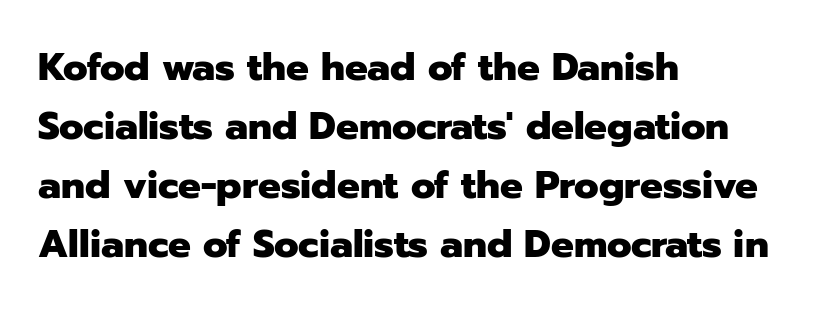
{"serif": "no", "italic": "no", "bold": "yes", "weight": "heavy", "width": "normal", "stroke_contrast": "low", "x_height": "medium", "monospaced": "no", "underline": "no", "align": "left", "line_spacing": "normal", "line_spacing_ratio": 1.55, "letter_spacing": "normal", "letter_spacing_em": 0.0, "glyph_px": 38}
